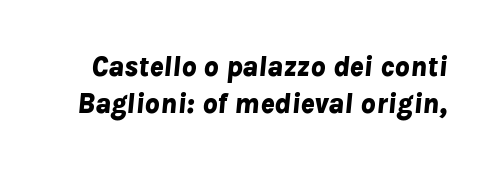
Q: Is the text bold? A: Yes.
Q: Is the text italic (slanted)? A: Yes, it leans right by about 8 degrees.
Q: Is the text underlined? A: No.
Q: Is the spacing between letters normal or unusually wide? A: Normal.
Q: Is the spacing between lines tight, normal or loose? A: Normal.
Q: Width (condensed, normal, or wide)? A: Normal.
Q: Stroke contrast? A: Low.
Q: x-height? A: Medium.
Q: Monospaced? A: No.
